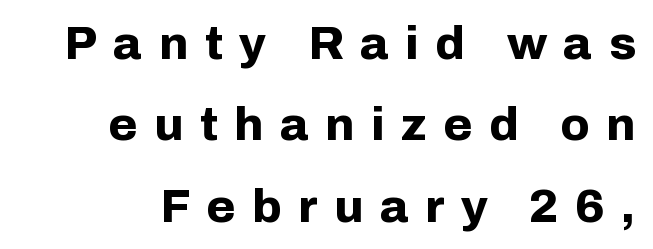
{"serif": "no", "italic": "no", "bold": "yes", "weight": "bold", "width": "normal", "stroke_contrast": "low", "x_height": "medium", "monospaced": "no", "underline": "no", "line_spacing_ratio": 1.73, "letter_spacing": "wide", "letter_spacing_em": 0.35, "glyph_px": 47}
